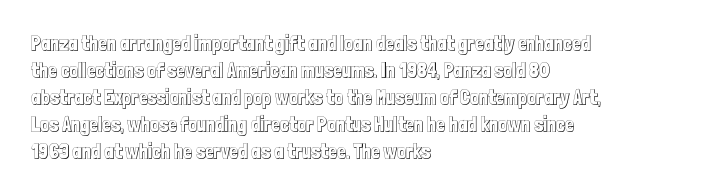
One-word summary of the alignment: left. The words here are not underlined. The passage shown stacks its lines at a standard gap. These lines were composed using upright roman letters.
